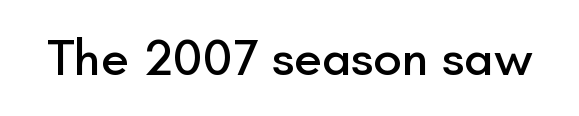
{"serif": "no", "italic": "no", "width": "normal", "stroke_contrast": "low", "x_height": "small", "monospaced": "no", "underline": "no", "letter_spacing": "normal", "letter_spacing_em": 0.0, "glyph_px": 51}
